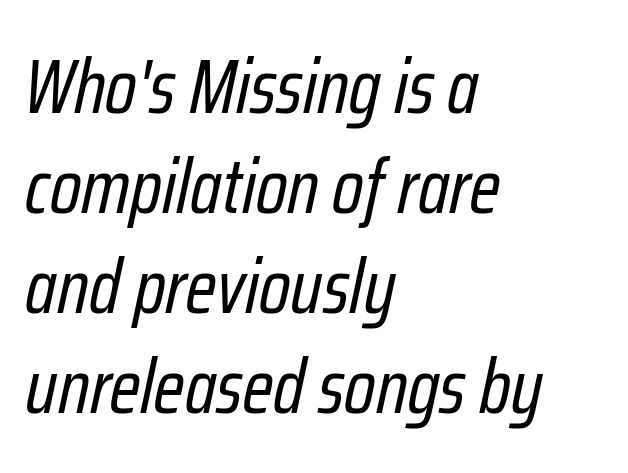
Q: Is the text bold? A: No.
Q: Is the text italic (slanted)? A: Yes, it leans right by about 12 degrees.
Q: Is the text underlined? A: No.
Q: How is the paragraph aligned? A: Left-aligned.
Q: Is the spacing between letters normal or unusually wide? A: Normal.
Q: Is the spacing between lines tight, normal or loose? A: Normal.
Q: Width (condensed, normal, or wide)? A: Condensed.
Q: Stroke contrast? A: Low.
Q: x-height? A: Medium.
Q: Monospaced? A: No.
